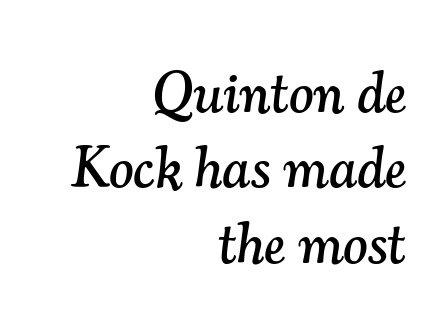
The image shows 58 px serif type, italic (leaning right); set right-aligned, normal line spacing (1.3x), normal letter spacing, not underlined; medium stroke contrast and a small x-height.
